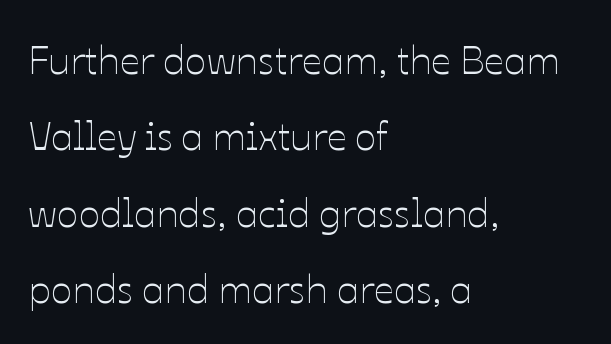
The image shows 40 px thin type, upright; set left-aligned, loose line spacing (1.91x), normal letter spacing, not underlined; low stroke contrast and a medium x-height.
